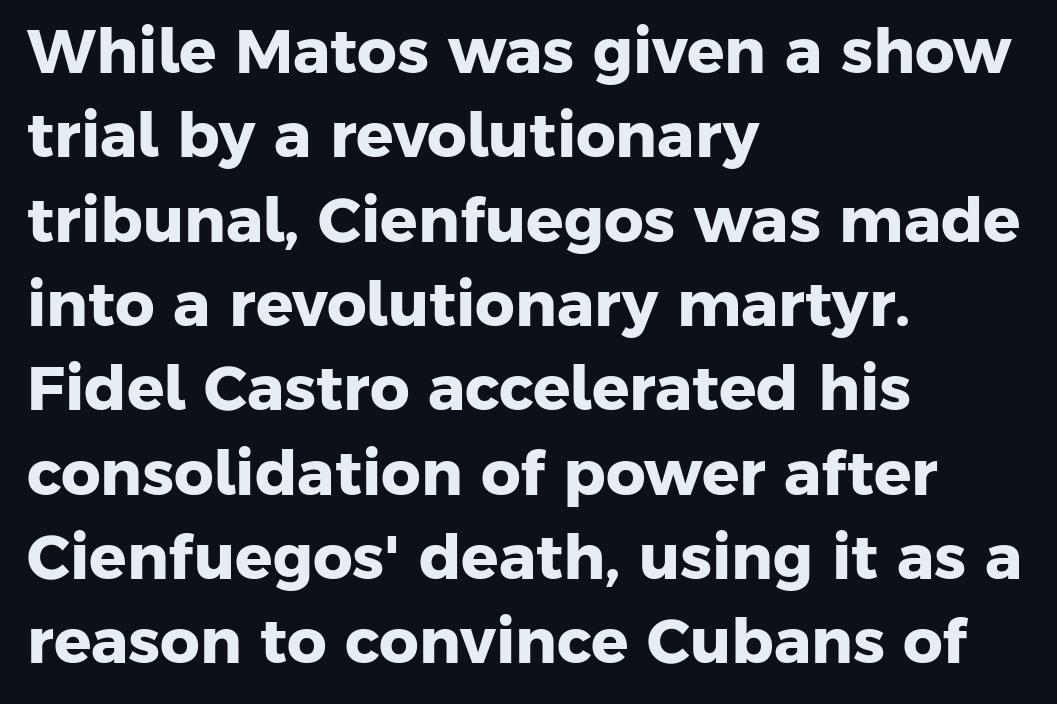
The letters sit at their default tracking, neither squeezed nor spread. This sample is left-justified, so line endings fall wherever the words run out. This is heavy type, rendered in bold. Rule under the text: the space is simply empty. Character widths vary here, with narrow letters taking less room than wide ones. Grotesque or geometric, the face here clearly has no serifs.
